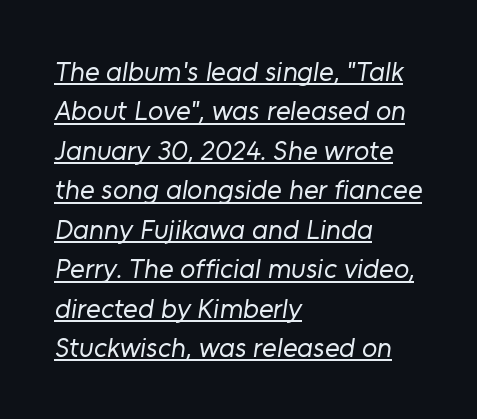
Short and long lines alike share a common starting point at left. Here the glyphs are tracked normally, forming tight word shapes. Stems and bowls with no extra thickness — not bold. The letters advance in unequal steps, a hallmark of proportional type. Is this a sans? Yes — the strokes have no serifs.
